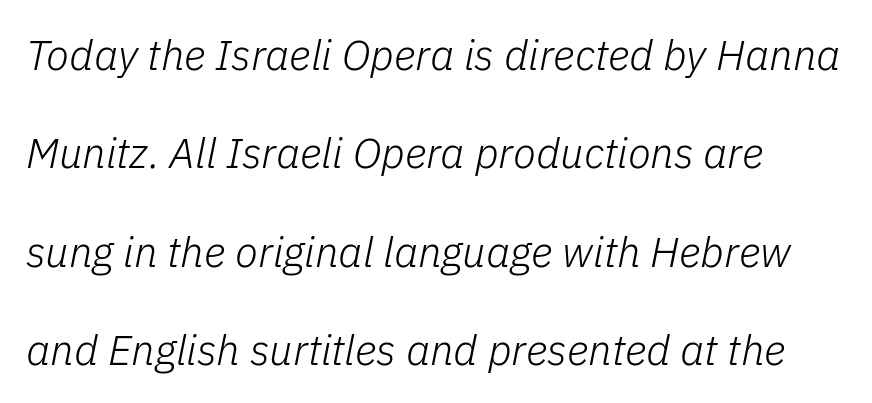
Look at the tracking — it's just the regular setting, nothing added. Observe the lean: these are italic letterforms. The vertical gap from one line to the next is large. Looks like regular typesetting: each glyph gets only the width it needs. Casual observation: everything's shoved over to the left. A clean baseline with only descenders dipping below it.
